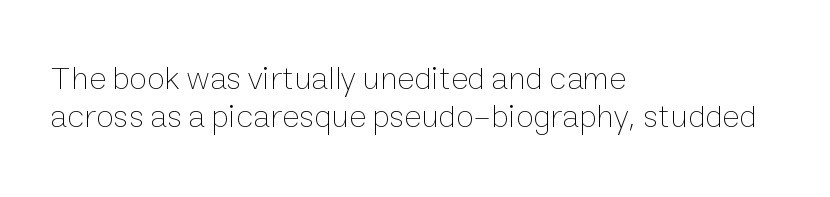
Q: Is the text bold? A: No.
Q: Is the text italic (slanted)? A: No, it is upright.
Q: Is the text underlined? A: No.
Q: How is the paragraph aligned? A: Left-aligned.
Q: Is the spacing between letters normal or unusually wide? A: Normal.
Q: Is the spacing between lines tight, normal or loose? A: Tight.
Q: Width (condensed, normal, or wide)? A: Normal.
Q: Stroke contrast? A: Low.
Q: x-height? A: Medium.
Q: Monospaced? A: No.
